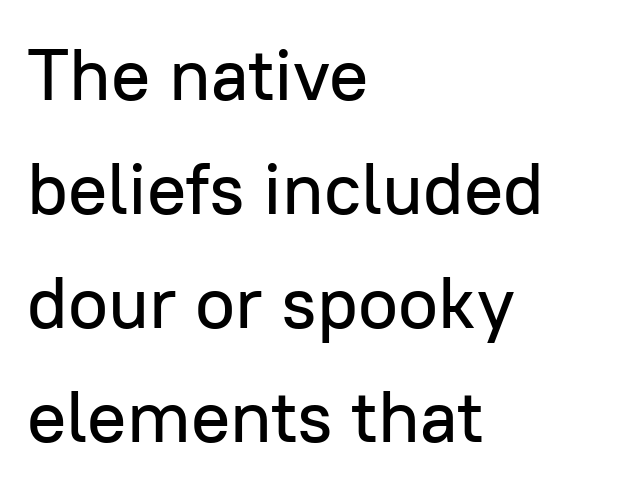
Notice how the stems are strictly vertical — no italics here. Notice how the passage keeps a crisp vertical edge on the left only. Tracking value appears to be zero — textbook default spacing. Each letter keeps its own natural width here, so spacing adapts to shape.
